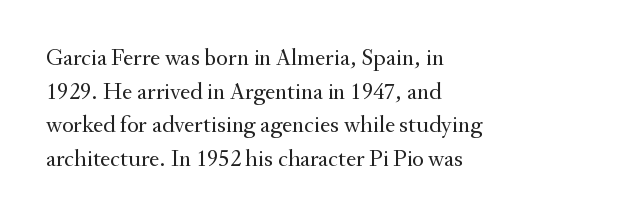
Q: Is the text bold? A: No.
Q: Is the text italic (slanted)? A: No, it is upright.
Q: Is the text underlined? A: No.
Q: How is the paragraph aligned? A: Left-aligned.
Q: Is the spacing between letters normal or unusually wide? A: Normal.
Q: Is the spacing between lines tight, normal or loose? A: Normal.
